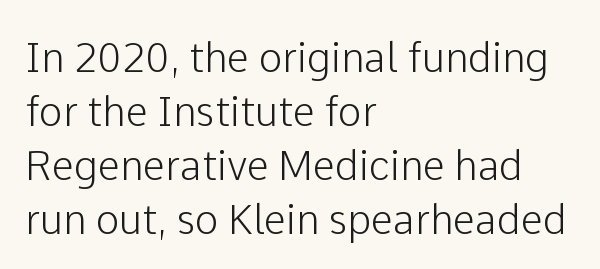
The rendering uses a moderate line-height, typical for paragraphs. Nobody touched the tracking dial on this one. These lines are rendered in a variable-pitch font. Unlike italic type, these characters show no tilt at all. Horizontally, the lines are justified to the leading edge only. Stroke terminals: plain, sans-serif.
